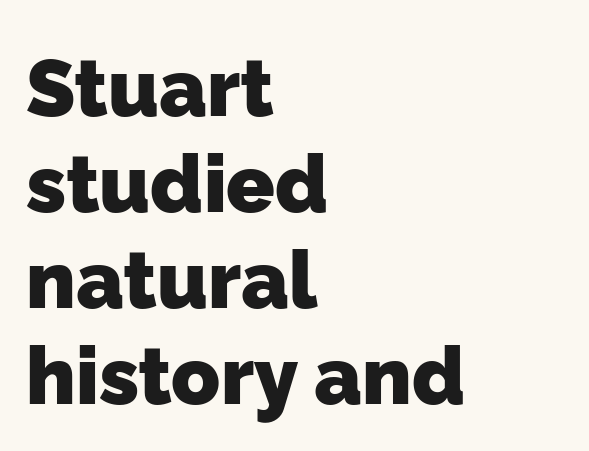
The image shows 80 px heavy sans-serif type; set left-aligned, line spacing 1.2x, normal letter spacing, not underlined; low stroke contrast and a medium x-height.
